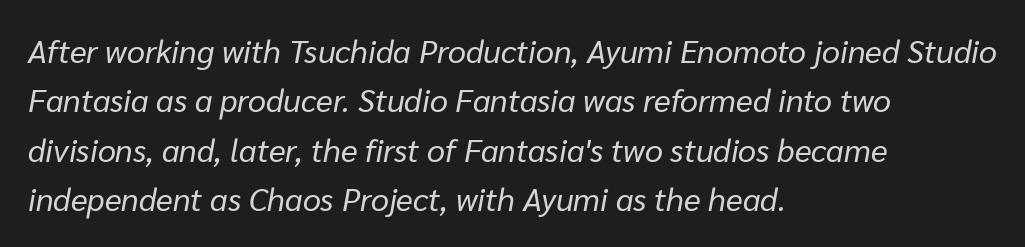
The image shows 32 px regular-weight type, italic (leaning right); set left-aligned, normal line spacing (1.54x), normal letter spacing, not underlined; low stroke contrast and a medium x-height.
